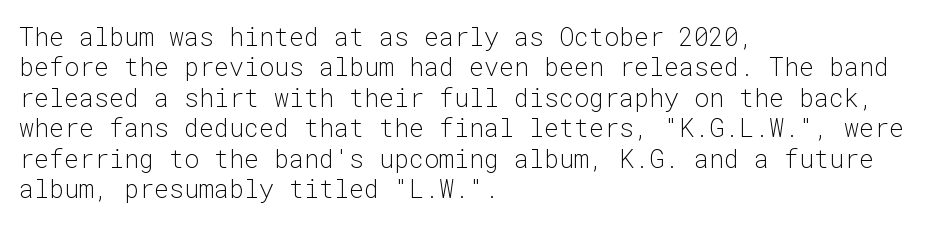
Q: Is the text bold? A: No.
Q: Is the text italic (slanted)? A: No, it is upright.
Q: Is the text underlined? A: No.
Q: How is the paragraph aligned? A: Left-aligned.
Q: Is the spacing between letters normal or unusually wide? A: Normal.
